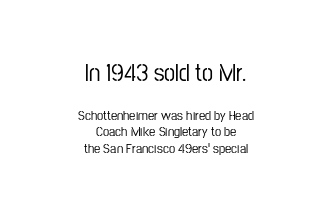
{"italic": "no", "underline": "no", "align": "center", "line_spacing_ratio": 1.19, "letter_spacing": "normal", "letter_spacing_em": 0.0, "larger_block": "first", "size_ratio": 1.79, "glyph_px": 25}
